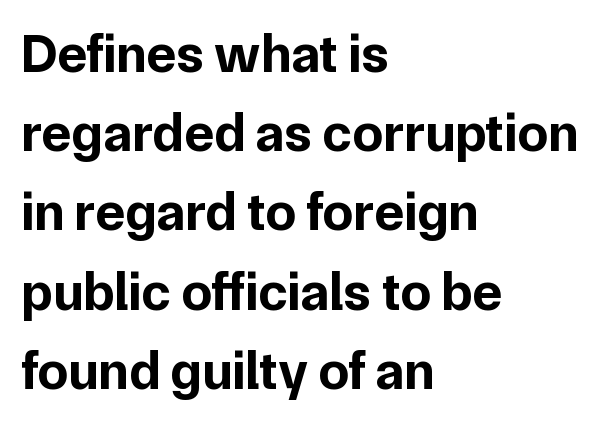
{"serif": "no", "italic": "no", "bold": "yes", "weight": "bold", "width": "normal", "stroke_contrast": "low", "x_height": "medium", "monospaced": "no", "underline": "no", "align": "left", "line_spacing": "normal", "line_spacing_ratio": 1.44, "letter_spacing": "normal", "letter_spacing_em": 0.0, "glyph_px": 55}
